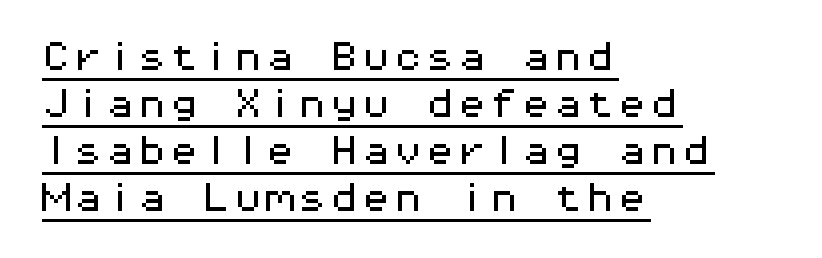
Q: Is the text italic (slanted)? A: No, it is upright.
Q: Is the typeface a serif or a sans-serif typeface? A: Sans-serif.
Q: Is the text underlined? A: Yes.
Q: How is the paragraph aligned? A: Left-aligned.
Q: Is the spacing between letters normal or unusually wide? A: Normal.
Q: Is the spacing between lines tight, normal or loose? A: Normal.
Q: Width (condensed, normal, or wide)? A: Wide.
Q: Stroke contrast? A: Medium.
Q: x-height? A: Medium.
Q: Monospaced? A: Yes.
